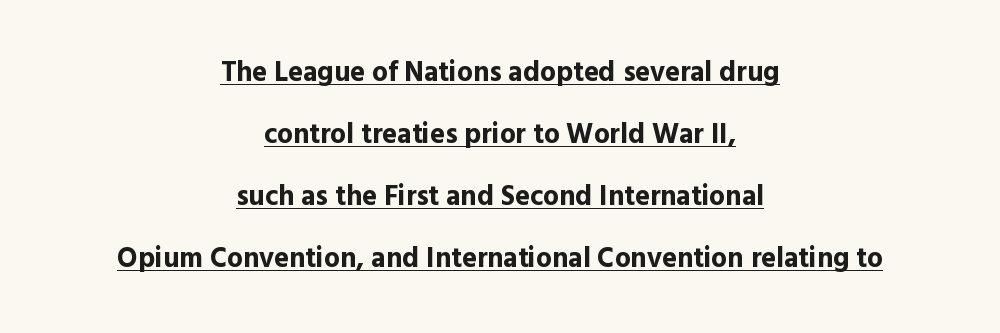
The tracking reads as untouched default to a designer's eye. Summary of weight: heavy, a full bold. Underlining? Definitely there. Regarding serifs, this sample does without them.
